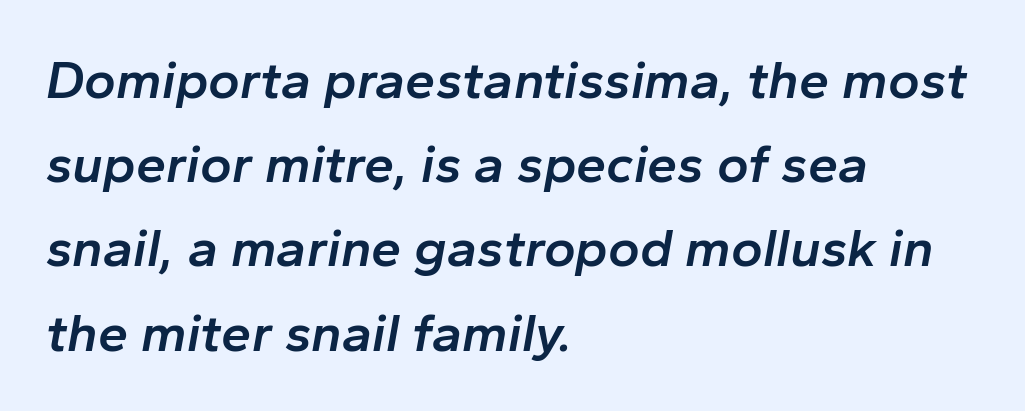
The image shows 54 px semibold type, italic (leaning right); set left-aligned, normal line spacing (1.56x), normal letter spacing, not underlined; low stroke contrast and a medium x-height.
